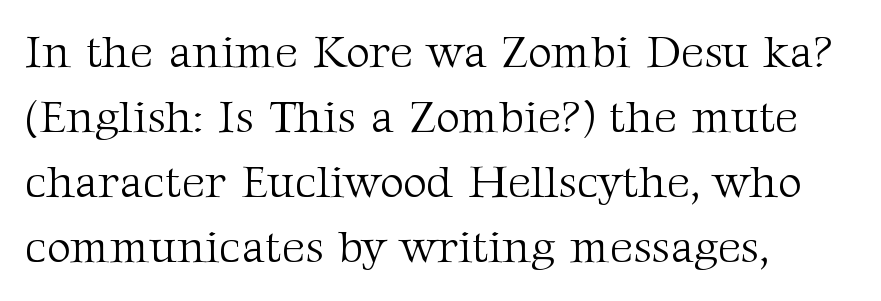
Q: Is the text bold? A: No.
Q: Is the text italic (slanted)? A: No, it is upright.
Q: Is the typeface a serif or a sans-serif typeface? A: Serif.
Q: Is the text underlined? A: No.
Q: How is the paragraph aligned? A: Left-aligned.
Q: Is the spacing between letters normal or unusually wide? A: Normal.
Q: Is the spacing between lines tight, normal or loose? A: Normal.
Q: Width (condensed, normal, or wide)? A: Normal.
Q: Stroke contrast? A: Medium.
Q: x-height? A: Medium.
Q: Monospaced? A: No.
